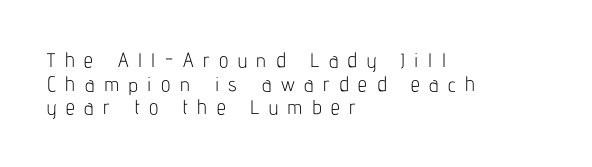
{"italic": "no", "bold": "no", "underline": "no", "align": "left", "line_spacing_ratio": 1.18, "letter_spacing": "wide", "letter_spacing_em": 0.48, "glyph_px": 20}
